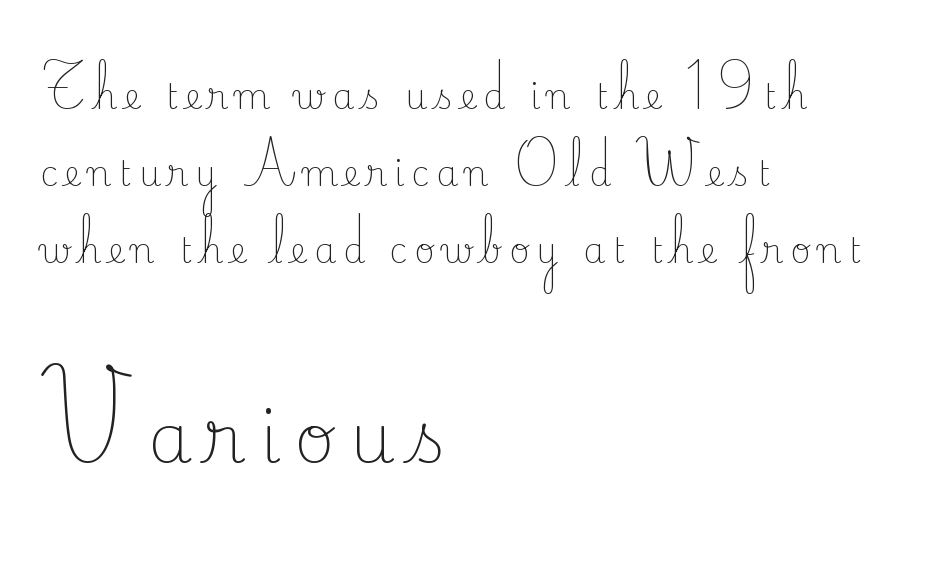
Q: Is the text bold? A: No.
Q: Is the text italic (slanted)? A: No, it is upright.
Q: Is the typeface a serif or a sans-serif typeface? A: Serif.
Q: Is the text underlined? A: No.
Q: How is the paragraph aligned? A: Left-aligned.
Q: Is the spacing between letters normal or unusually wide? A: Unusually wide.
Q: Is the spacing between lines tight, normal or loose? A: Loose.
Q: Which block of text is set in a larger size, the first (top) or the second (bottom)? A: The second (bottom) one.
Q: Width (condensed, normal, or wide)? A: Normal.
Q: Stroke contrast? A: Low.
Q: x-height? A: Small.
Q: Monospaced? A: No.
